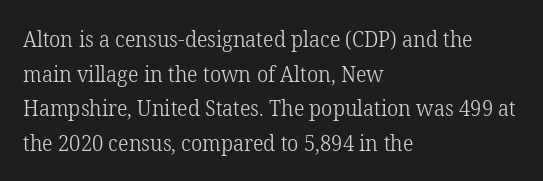
Which margin do the lines hug? The left one — the right edge is uneven. This is roman type, the default non-slanted kind. Summary of vertical rhythm: regular, with standard interline spacing. These glyphs show unthickened strokes, regular width or finer. The rendering keeps characters at their native spacing. The gap between lines stays unmarked.
